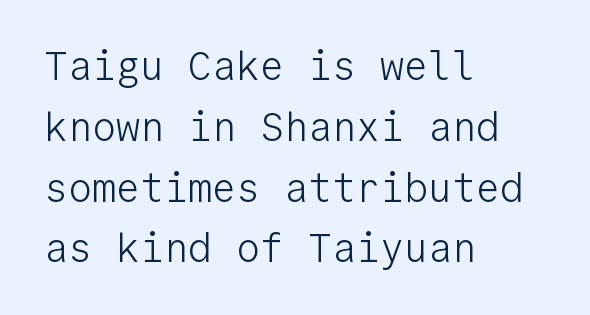
The image shows 40 px light sans-serif type, upright, monospaced; set left-aligned, normal line spacing (1.52x), normal letter spacing, not underlined; low stroke contrast and a medium x-height.
